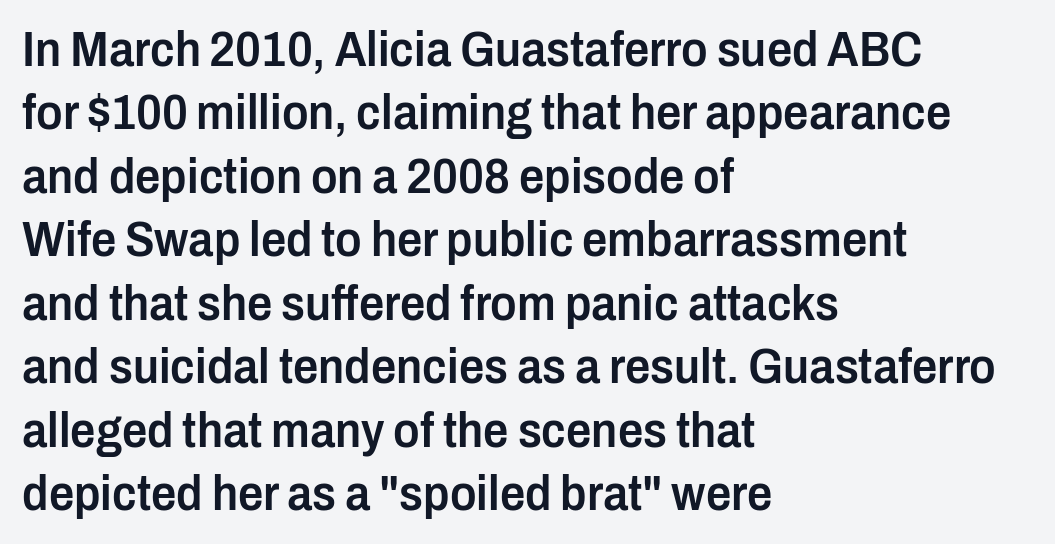
The passage shown is typed in a proportional face where columns would drift. Is the block centered? No — it sits flush against the left margin. These lines are composed in type without serifs. Between one letter and the next there's only the usual sliver of space. Check under the words: just untouched page.
